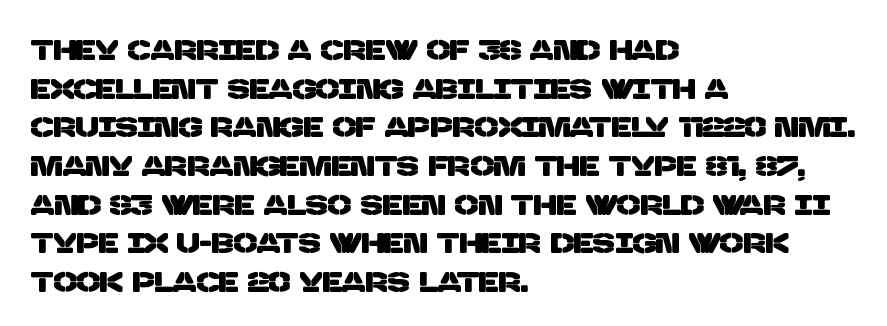
The rendering anchors every line to the left-hand side. This sample keeps an unexceptional amount of space between lines. Grotesque or geometric, the face here clearly has no serifs. In terms of letterspacing, this is plain default setting. Do the characters align in a grid? No, the font is proportional. The passage shown is not underscored anywhere.
